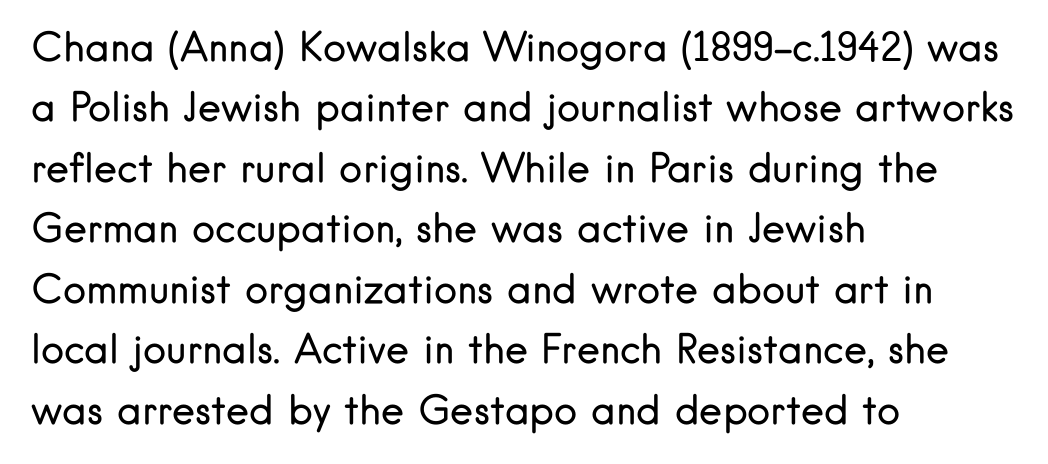
The image shows 39 px regular-weight sans-serif type, upright; set left-aligned, normal line spacing (1.55x), normal letter spacing, not underlined; low stroke contrast and a small x-height.
